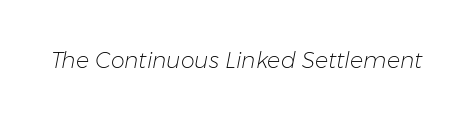
The horizontal fit of the characters is conventional and even. The typography opts for an oblique posture over an upright one. Underline: absent. Letters have the restrained weight of plain body copy at most.
